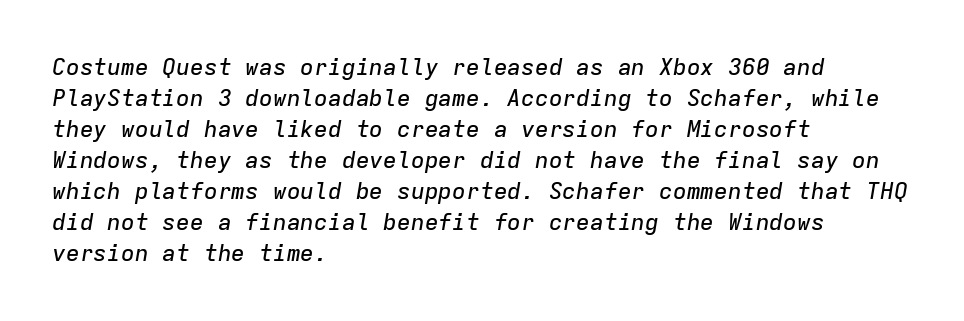
The image shows 23 px text type, italic (leaning right); set left-aligned, normal line spacing (1.35x), normal letter spacing, not underlined.
